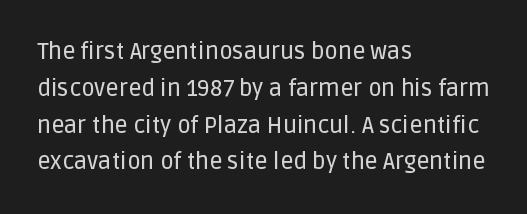
The image shows 23 px text type, upright; set left-aligned, normal line spacing (1.6x), normal letter spacing, not underlined.
